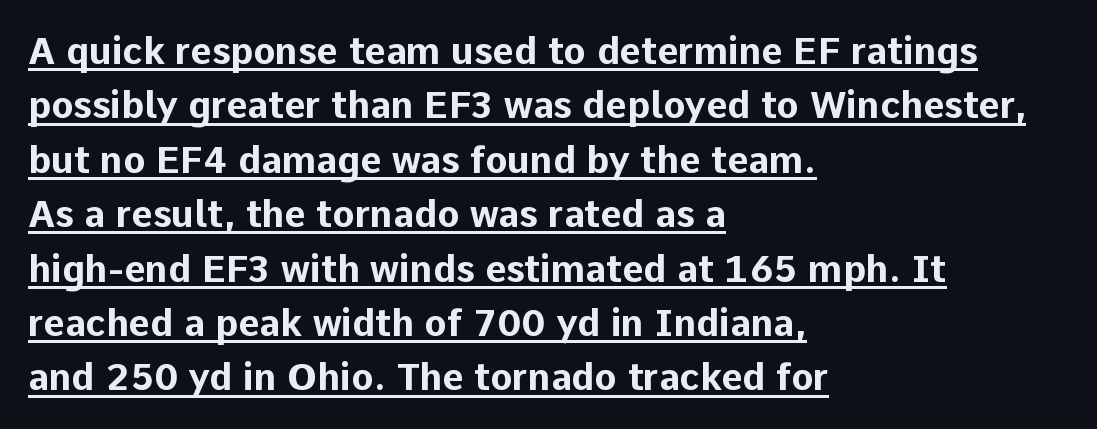
No italicization has been applied; the sample stays upright. In terms of letterform style, serifs are entirely absent. Does extra space separate the letters? No, they use regular spacing. A typesetter would call this proportional, since set widths differ per character.
